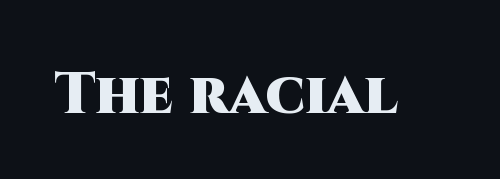
Q: Is the text bold? A: Yes.
Q: Is the text italic (slanted)? A: No, it is upright.
Q: Is the typeface a serif or a sans-serif typeface? A: Sans-serif.
Q: Is the text underlined? A: No.
Q: Is the spacing between letters normal or unusually wide? A: Normal.
Q: Width (condensed, normal, or wide)? A: Normal.
Q: Stroke contrast? A: High.
Q: x-height? A: Large.
Q: Monospaced? A: No.
